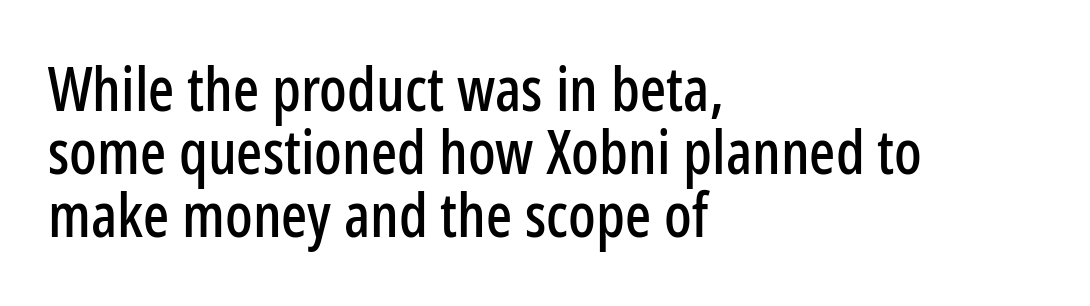
The image shows 61 px condensed sans-serif type, upright; set left-aligned, tight line spacing (1.03x), normal letter spacing, not underlined; low stroke contrast and a medium x-height.
